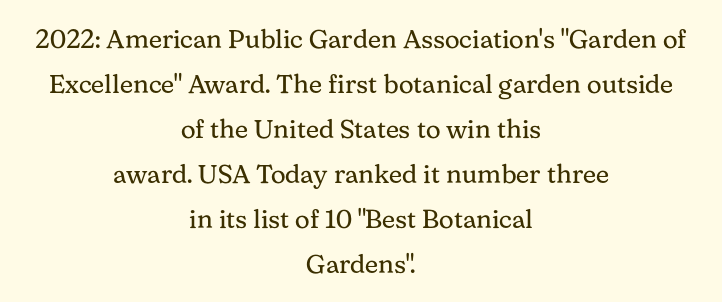
Is the block centered? Yes — each line is placed symmetrically about the middle. Nobody drew a line under any word here. In terms of posture, this sample is upright. Words appear dense and cohesive because spacing is normal. A quiet, ordinary-to-light weight characterises the typeface.
